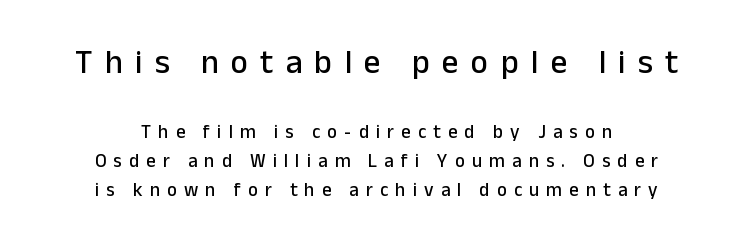
The passage shown stacks its lines at a standard gap. Here the designer chose a conventional face with non-uniform glyph widths. The letters are spread apart with noticeably loose tracking. This rendering features lettering with no underline. Does the bottom block carry the larger type? No, the top block does. Casual observation: everything's sitting right in the middle.
